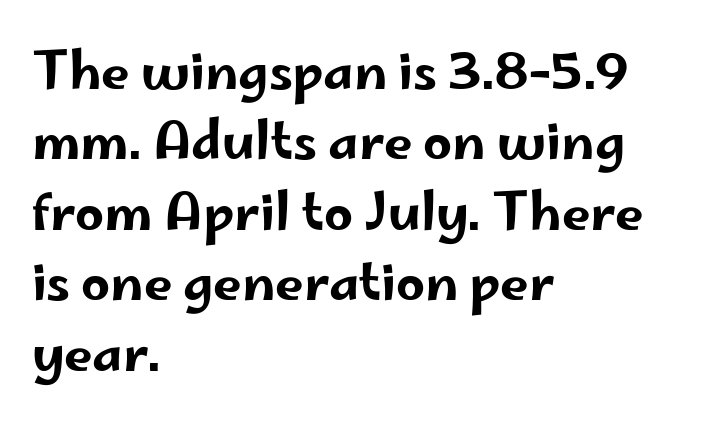
The image shows 51 px wide sans-serif type, upright; set left-aligned, normal line spacing (1.38x), normal letter spacing, not underlined; low stroke contrast and a small x-height.
